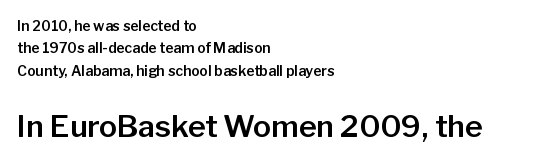
{"serif": "no", "italic": "no", "width": "normal", "stroke_contrast": "low", "x_height": "medium", "monospaced": "no", "underline": "no", "align": "left", "line_spacing": "normal", "line_spacing_ratio": 1.59, "letter_spacing": "normal", "letter_spacing_em": 0.0, "larger_block": "second", "size_ratio": 2.14, "glyph_px": 30}
